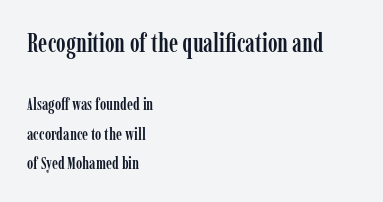
Unlike italic type, these characters show no tilt at all. The passage shown begins with its larger block and ends with its smaller one. Lines of text with bare space underneath. The typesetter chose a ragged-right arrangement here. Default kerning and tracking; the words read as compact shapes.
